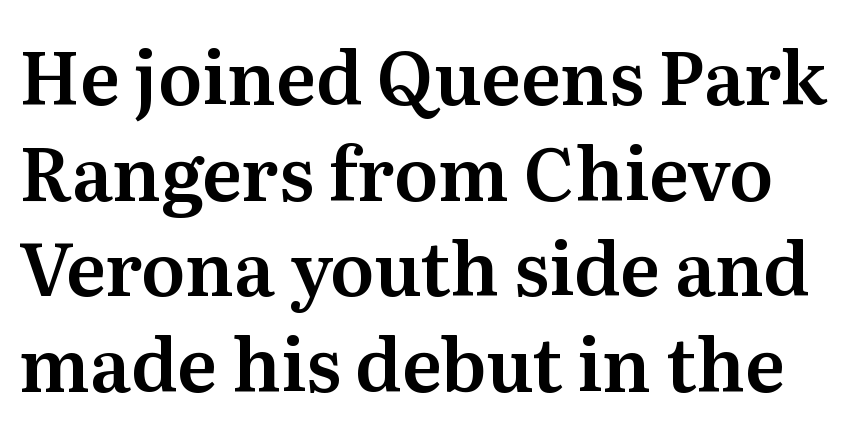
Q: Is the text italic (slanted)? A: No, it is upright.
Q: Is the typeface a serif or a sans-serif typeface? A: Serif.
Q: Is the text underlined? A: No.
Q: Is the spacing between letters normal or unusually wide? A: Normal.
Q: Is the spacing between lines tight, normal or loose? A: Normal.
Q: Width (condensed, normal, or wide)? A: Normal.
Q: Stroke contrast? A: Medium.
Q: x-height? A: Medium.
Q: Monospaced? A: No.
